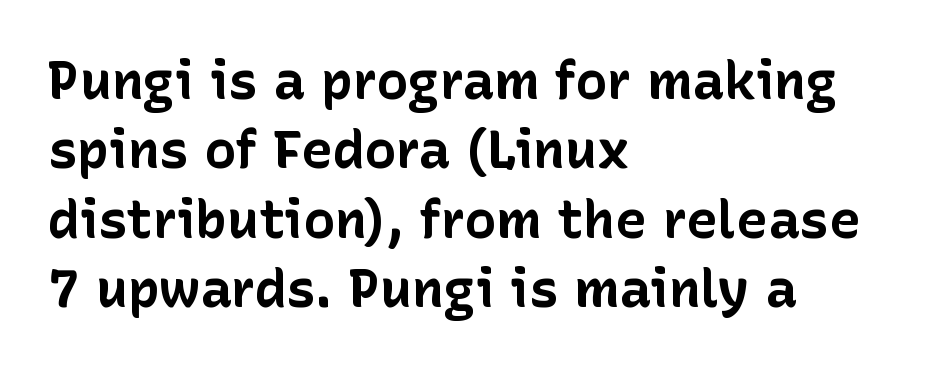
You could not count columns in this text — the font is proportionally spaced. Each word holds together tightly as a unit, with standard inter-letter gaps. Summary of vertical rhythm: regular, with standard interline spacing. The space beneath each line is pristine and unruled. Note: no serifs on the glyphs. Does the lettering tilt? It doesn't — this is upright.
